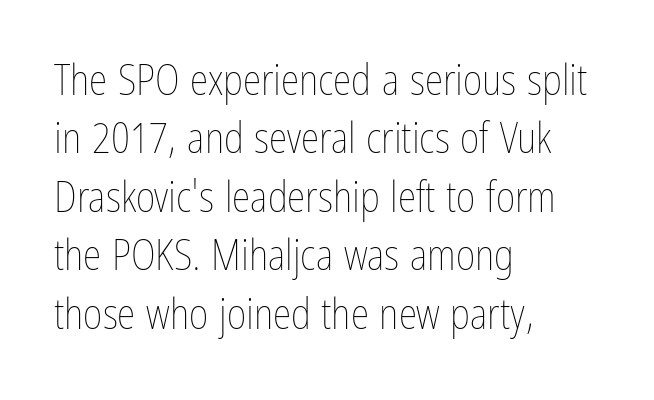
Q: Is the text bold? A: No.
Q: Is the text italic (slanted)? A: No, it is upright.
Q: Is the text underlined? A: No.
Q: How is the paragraph aligned? A: Left-aligned.
Q: Is the spacing between letters normal or unusually wide? A: Normal.
Q: Is the spacing between lines tight, normal or loose? A: Normal.
Q: Width (condensed, normal, or wide)? A: Condensed.
Q: Stroke contrast? A: Low.
Q: x-height? A: Medium.
Q: Monospaced? A: No.
